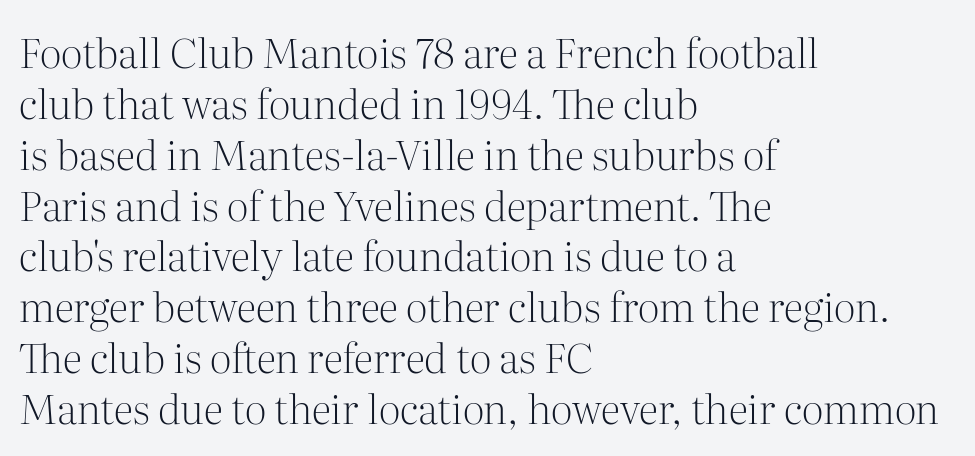
Q: Is the text bold? A: No.
Q: Is the text italic (slanted)? A: No, it is upright.
Q: Is the typeface a serif or a sans-serif typeface? A: Serif.
Q: Is the text underlined? A: No.
Q: How is the paragraph aligned? A: Left-aligned.
Q: Is the spacing between letters normal or unusually wide? A: Normal.
Q: Width (condensed, normal, or wide)? A: Normal.
Q: Stroke contrast? A: Medium.
Q: x-height? A: Medium.
Q: Monospaced? A: No.
